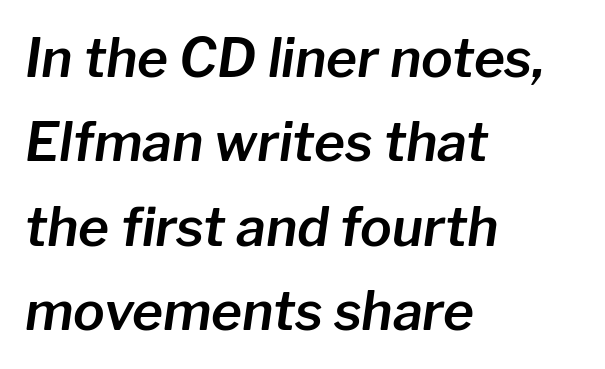
{"italic": "yes", "lean": "right", "slant_degrees": 8, "width": "normal", "stroke_contrast": "low", "x_height": "medium", "monospaced": "no", "underline": "no", "align": "left", "line_spacing": "normal", "line_spacing_ratio": 1.59, "letter_spacing": "normal", "letter_spacing_em": 0.0, "glyph_px": 53}
